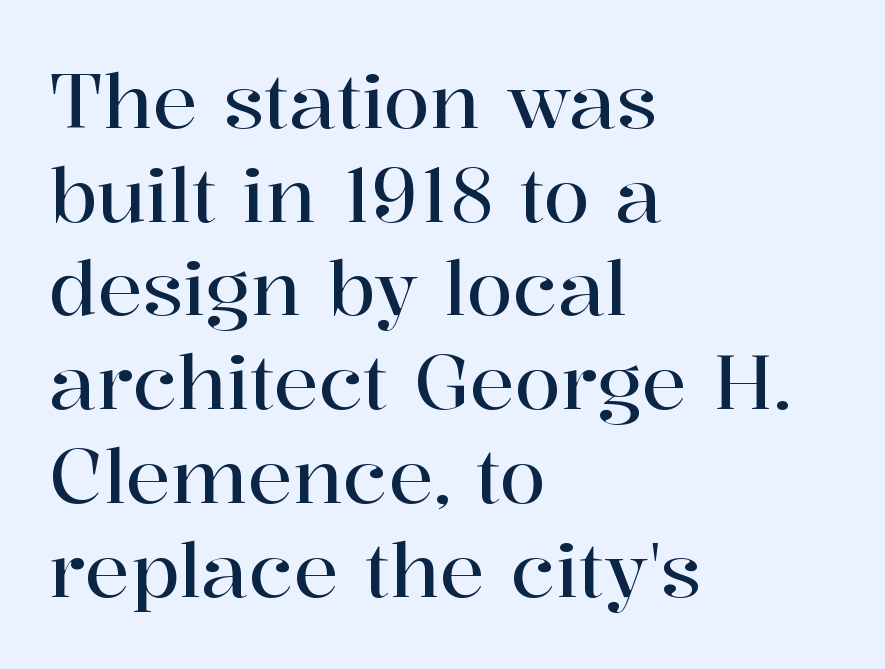
The image shows 75 px serif type, upright; set left-aligned, normal line spacing (1.25x), normal letter spacing, not underlined; high stroke contrast and a medium x-height.
